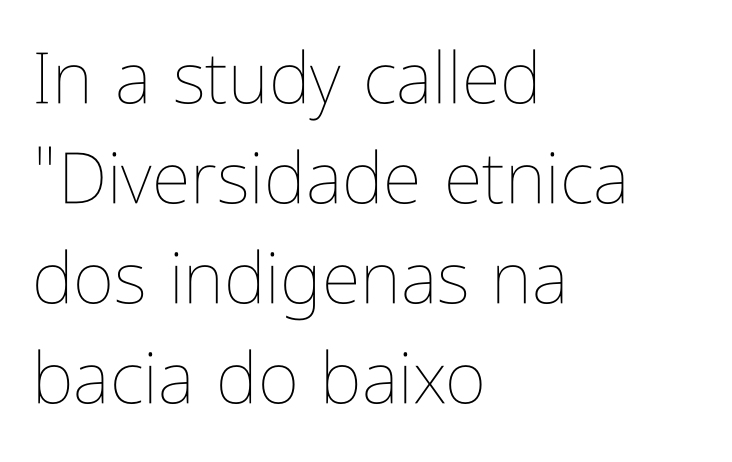
Q: Is the text bold? A: No.
Q: Is the text italic (slanted)? A: No, it is upright.
Q: Is the text underlined? A: No.
Q: How is the paragraph aligned? A: Left-aligned.
Q: Is the spacing between letters normal or unusually wide? A: Normal.
Q: Is the spacing between lines tight, normal or loose? A: Normal.
Q: Width (condensed, normal, or wide)? A: Condensed.
Q: Stroke contrast? A: Low.
Q: x-height? A: Medium.
Q: Monospaced? A: No.
